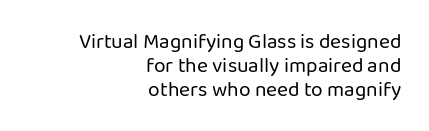
Stems here are at most as thick as an everyday book face. Compared with a flush-left layout, this one pins lines to the opposite, right side. The lettering holds an erect, upright posture throughout. Only glyphs here, with clear space below each row. You could barely slide anything between these rows.
